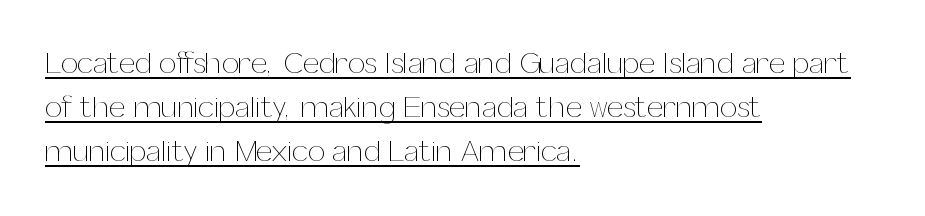
The image shows 30 px thin type, upright; set left-aligned, normal line spacing (1.47x), normal letter spacing, underlined; medium stroke contrast and a medium x-height.
